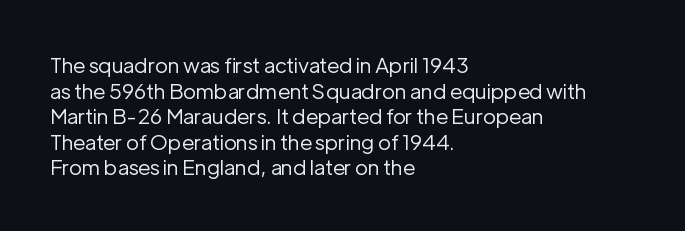
Does extra space separate the letters? No, they use regular spacing. The passage is arranged the way most books set body copy — flush left. The area under the type is left untouched. The face looks like a standard text weight, possibly lighter. Notice how the stems are strictly vertical — no italics here.
